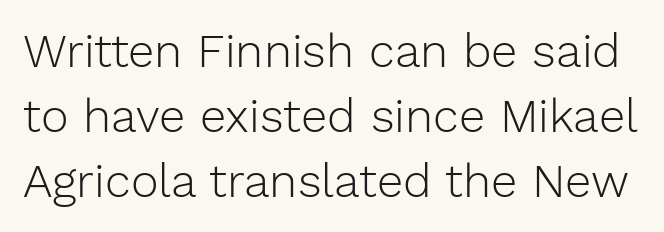
The rows are spaced the way most documents space them. Observe the absence of serifs on each vertical stroke in this sample. Honestly, there is no underline to notice here at all. The letterforms sit at book weight or below. Here the designer chose a conventional face with non-uniform glyph widths. Is there any slant? The stems are plumb.
